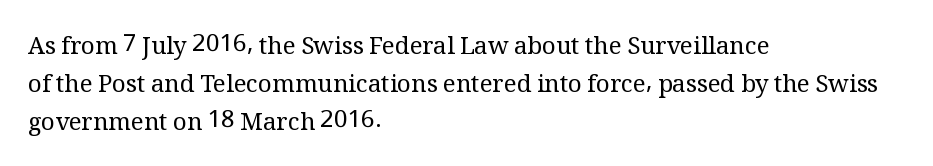
Q: Is the text bold? A: No.
Q: Is the text italic (slanted)? A: No, it is upright.
Q: Is the text underlined? A: No.
Q: How is the paragraph aligned? A: Left-aligned.
Q: Is the spacing between letters normal or unusually wide? A: Normal.
Q: Is the spacing between lines tight, normal or loose? A: Normal.
